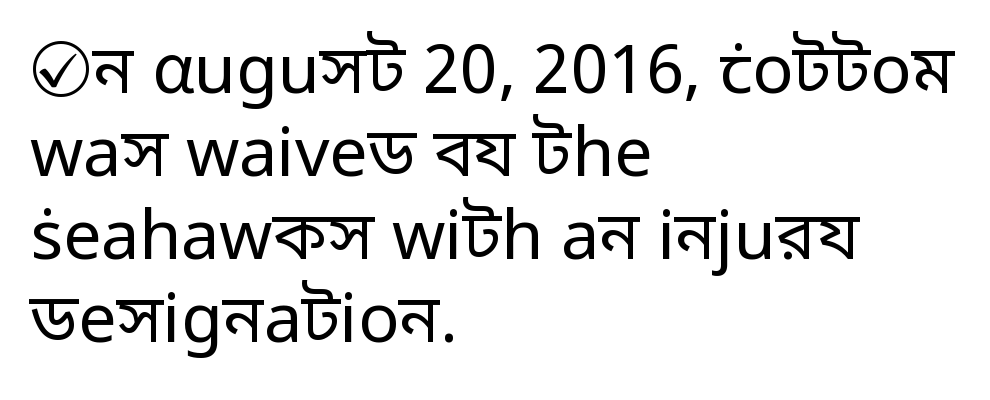
Q: Is the text bold? A: No.
Q: Is the text italic (slanted)? A: No, it is upright.
Q: Is the typeface a serif or a sans-serif typeface? A: Sans-serif.
Q: Is the text underlined? A: No.
Q: How is the paragraph aligned? A: Left-aligned.
Q: Is the spacing between letters normal or unusually wide? A: Normal.
Q: Width (condensed, normal, or wide)? A: Normal.
Q: Stroke contrast? A: Low.
Q: x-height? A: Medium.
Q: Monospaced? A: No.
